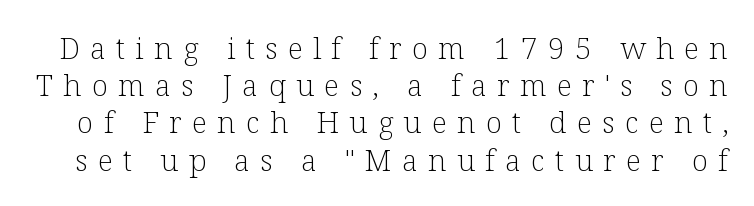
Display-style spreading of the glyphs; the letterfit is very open. The lettering holds an erect, upright posture throughout. Character widths vary here, with narrow letters taking less room than wide ones. You can tell from the footed stems that serif type was used.
